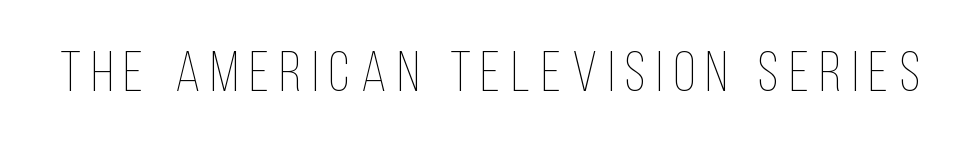
Q: Is the text bold? A: No.
Q: Is the text italic (slanted)? A: No, it is upright.
Q: Is the text underlined? A: No.
Q: Width (condensed, normal, or wide)? A: Condensed.
Q: Stroke contrast? A: Low.
Q: x-height? A: Large.
Q: Monospaced? A: No.
